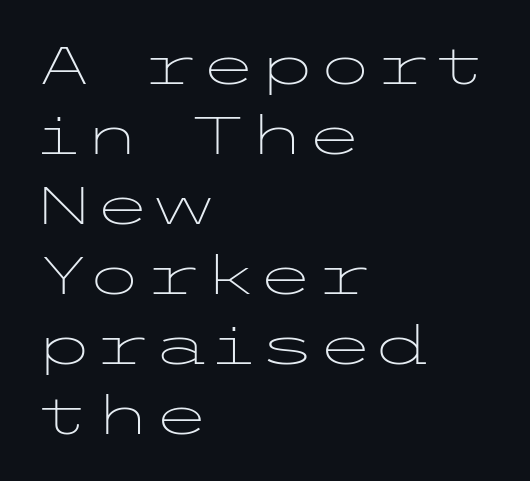
Where is the straight margin? On the left. The text was rendered using a sans face with plain stroke endings. Nothing heavy about these letters — not bold at all. Ascenders rise straight up at ninety degrees. Baseline-to-baseline distance is the conventional proportion of letter height. Descenders hang freely into open space.
